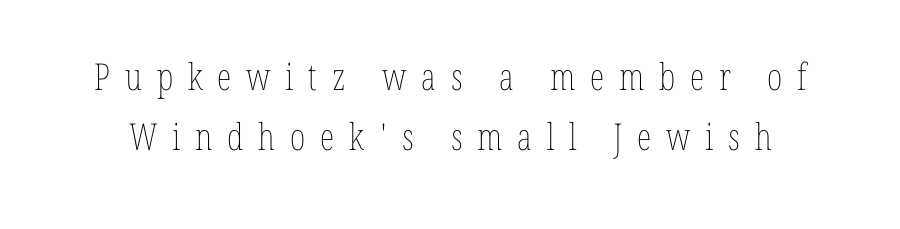
The image shows 37 px thin, condensed type, upright; set normal line spacing (1.61x), unusually wide letter spacing (+0.4 em), not underlined; low stroke contrast and a medium x-height.
